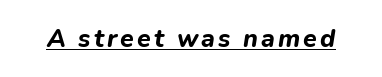
The image shows 25 px bold type, italic (leaning right); set underlined.
